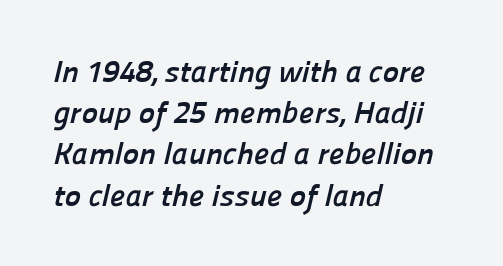
The image shows 31 px semibold sans-serif type; set left-aligned, normal line spacing (1.33x), normal letter spacing, not underlined; low stroke contrast and a medium x-height.
